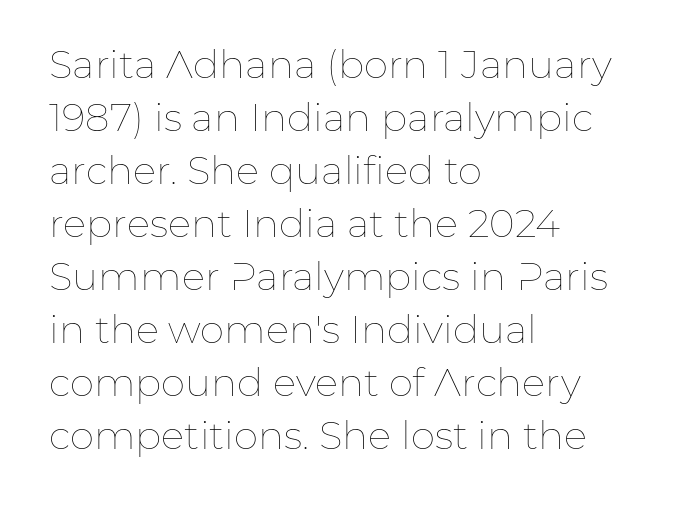
The image shows 39 px thin type, upright; set left-aligned, normal line spacing (1.36x), normal letter spacing, not underlined; low stroke contrast and a medium x-height.
